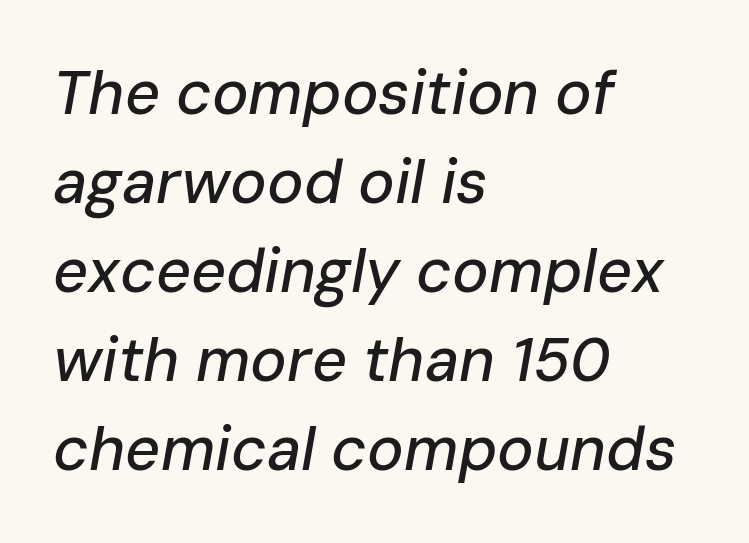
You could call the tracking neutral — neither tight nor loose. Looks like regular typesetting: each glyph gets only the width it needs. Underline: absent. The letters are slanted; this is an italic face.
